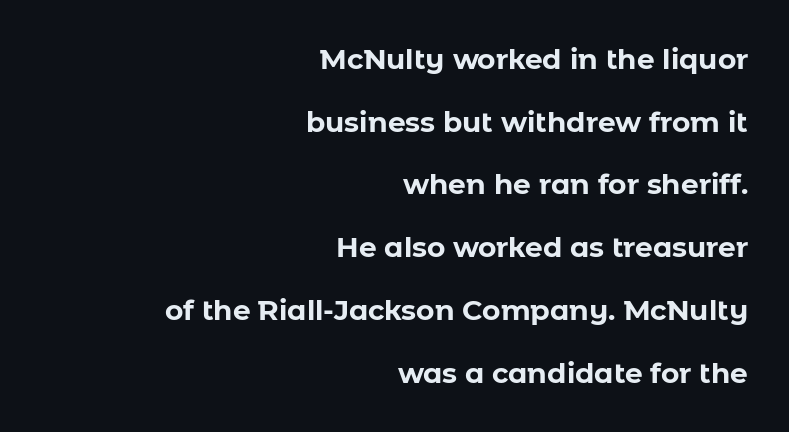
{"serif": "no", "italic": "no", "bold": "yes", "weight": "bold", "width": "normal", "stroke_contrast": "low", "x_height": "medium", "monospaced": "no", "underline": "no", "align": "right", "line_spacing": "loose", "line_spacing_ratio": 2.24, "letter_spacing": "normal", "letter_spacing_em": 0.0, "glyph_px": 28}
